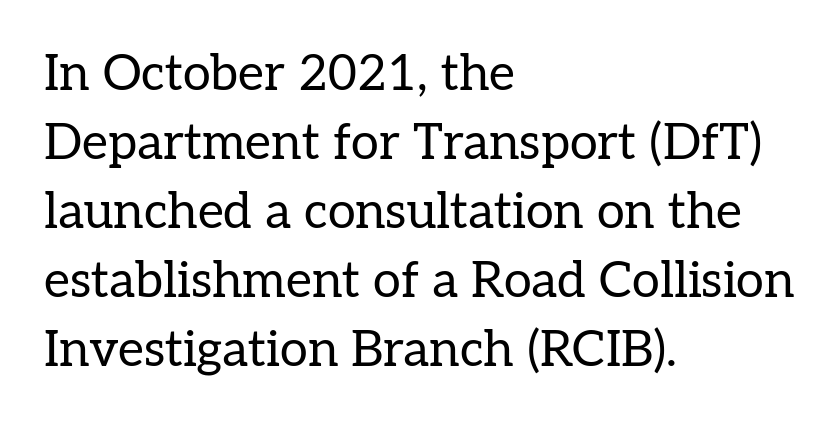
{"serif": "yes", "italic": "no", "bold": "no", "weight": "regular", "width": "normal", "stroke_contrast": "low", "x_height": "medium", "monospaced": "no", "underline": "no", "align": "left", "line_spacing": "normal", "line_spacing_ratio": 1.38, "letter_spacing": "normal", "letter_spacing_em": 0.0, "glyph_px": 50}
